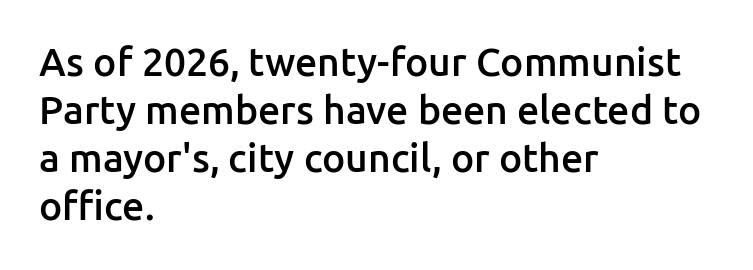
Varying glyph widths throughout — classic text-font behaviour. Caption: semibold face, moderately heavy strokes. The gaps between neighbouring characters are ordinary and unremarkable. Check under the words: just untouched page. The typography opts for an upright posture over an oblique one.
